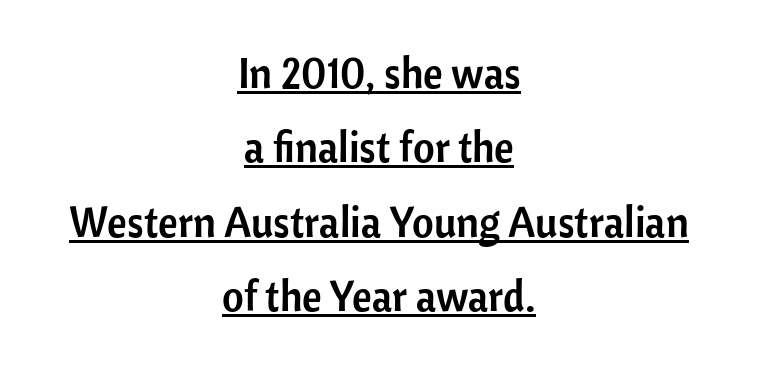
{"serif": "no", "italic": "no", "width": "normal", "stroke_contrast": "low", "x_height": "medium", "monospaced": "no", "underline": "yes", "align": "center", "line_spacing_ratio": 1.77, "letter_spacing": "normal", "letter_spacing_em": 0.0, "glyph_px": 42}
